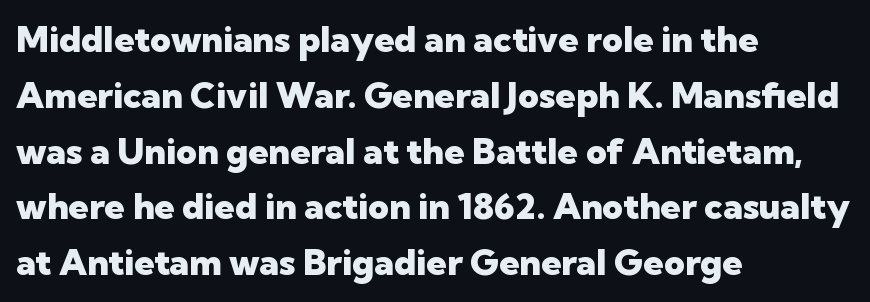
{"serif": "no", "italic": "no", "bold": "yes", "weight": "heavy", "width": "normal", "stroke_contrast": "low", "x_height": "medium", "monospaced": "no", "underline": "no", "align": "left", "line_spacing": "normal", "line_spacing_ratio": 1.55, "letter_spacing": "normal", "letter_spacing_em": 0.0, "glyph_px": 36}
